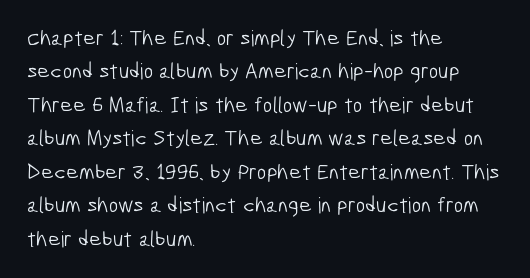
Q: Is the text bold? A: No.
Q: Is the text underlined? A: No.
Q: How is the paragraph aligned? A: Left-aligned.
Q: Is the spacing between letters normal or unusually wide? A: Normal.
Q: Is the spacing between lines tight, normal or loose? A: Normal.
